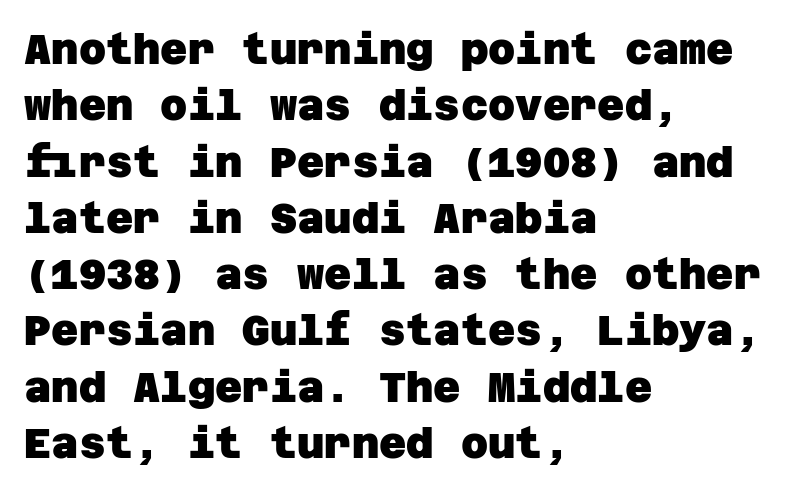
Q: Is the text bold? A: Yes.
Q: Is the typeface a serif or a sans-serif typeface? A: Sans-serif.
Q: Is the text underlined? A: No.
Q: How is the paragraph aligned? A: Left-aligned.
Q: Is the spacing between letters normal or unusually wide? A: Normal.
Q: Is the spacing between lines tight, normal or loose? A: Normal.
Q: Width (condensed, normal, or wide)? A: Normal.
Q: Stroke contrast? A: Low.
Q: x-height? A: Large.
